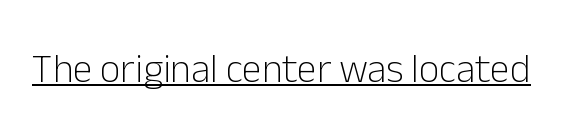
Q: Is the text bold? A: No.
Q: Is the text italic (slanted)? A: No, it is upright.
Q: Is the typeface a serif or a sans-serif typeface? A: Sans-serif.
Q: Is the text underlined? A: Yes.
Q: Is the spacing between letters normal or unusually wide? A: Normal.
Q: Width (condensed, normal, or wide)? A: Normal.
Q: Stroke contrast? A: Low.
Q: x-height? A: Medium.
Q: Monospaced? A: No.
